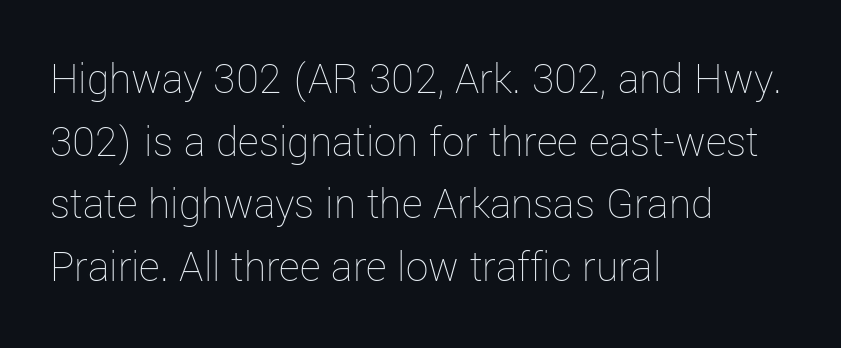
{"italic": "no", "bold": "no", "weight": "thin", "width": "normal", "stroke_contrast": "low", "x_height": "medium", "monospaced": "no", "underline": "no", "align": "left", "line_spacing": "normal", "line_spacing_ratio": 1.39, "letter_spacing": "normal", "letter_spacing_em": 0.0, "glyph_px": 45}
